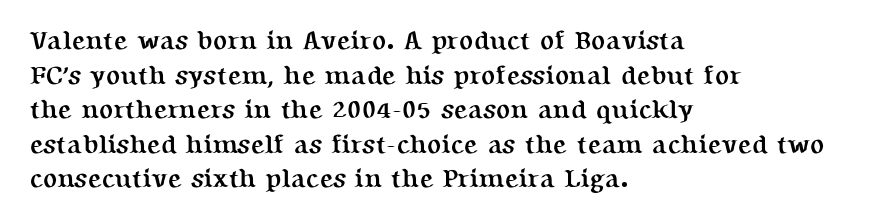
{"italic": "no", "bold": "yes", "underline": "no", "align": "left", "line_spacing": "normal", "line_spacing_ratio": 1.33, "letter_spacing": "normal", "letter_spacing_em": 0.0, "glyph_px": 26}
